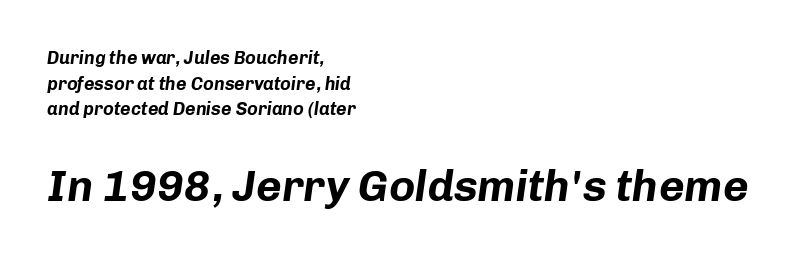
The image shows 44 px bold type, italic (leaning right); set left-aligned, normal line spacing (1.42x), normal letter spacing, not underlined; the second (bottom) block is 2.44x larger; low stroke contrast and a medium x-height.
